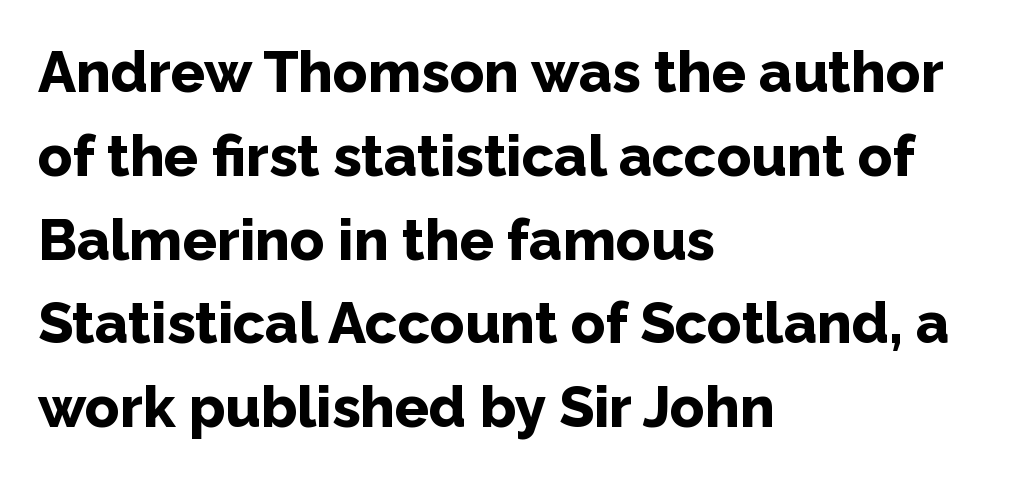
Q: Is the text bold? A: Yes.
Q: Is the text italic (slanted)? A: No, it is upright.
Q: Is the typeface a serif or a sans-serif typeface? A: Sans-serif.
Q: Is the text underlined? A: No.
Q: How is the paragraph aligned? A: Left-aligned.
Q: Is the spacing between letters normal or unusually wide? A: Normal.
Q: Is the spacing between lines tight, normal or loose? A: Normal.
Q: Width (condensed, normal, or wide)? A: Normal.
Q: Stroke contrast? A: Low.
Q: x-height? A: Medium.
Q: Monospaced? A: No.
